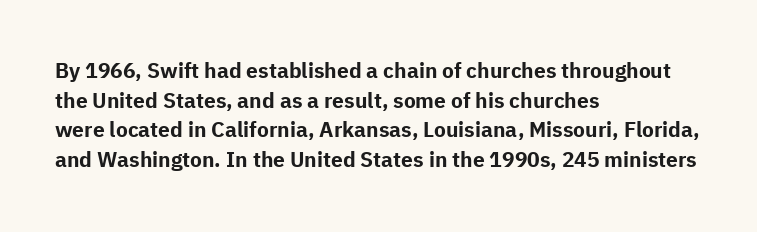
The vertical gap from one line to the next is medium. Beneath every word, the page is bare. Nothing unusual about the tracking: characters are spaced as the font intends. Its strokes are broad and dark, the hallmark of bold type. This sample uses an upright cut, with every glyph sitting square on the baseline. If you drew a ruler down the left edge, every line would touch it.
